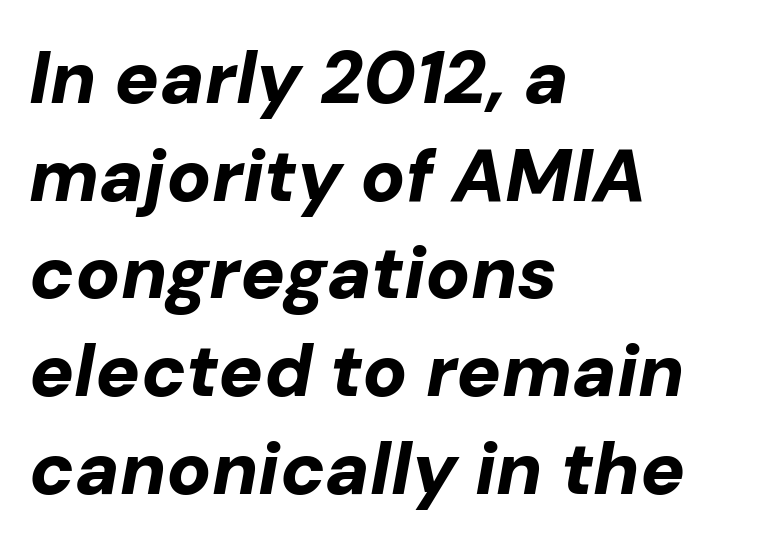
The image shows 74 px bold type, italic (leaning right); set left-aligned, normal line spacing (1.32x), normal letter spacing, not underlined; low stroke contrast and a medium x-height.
